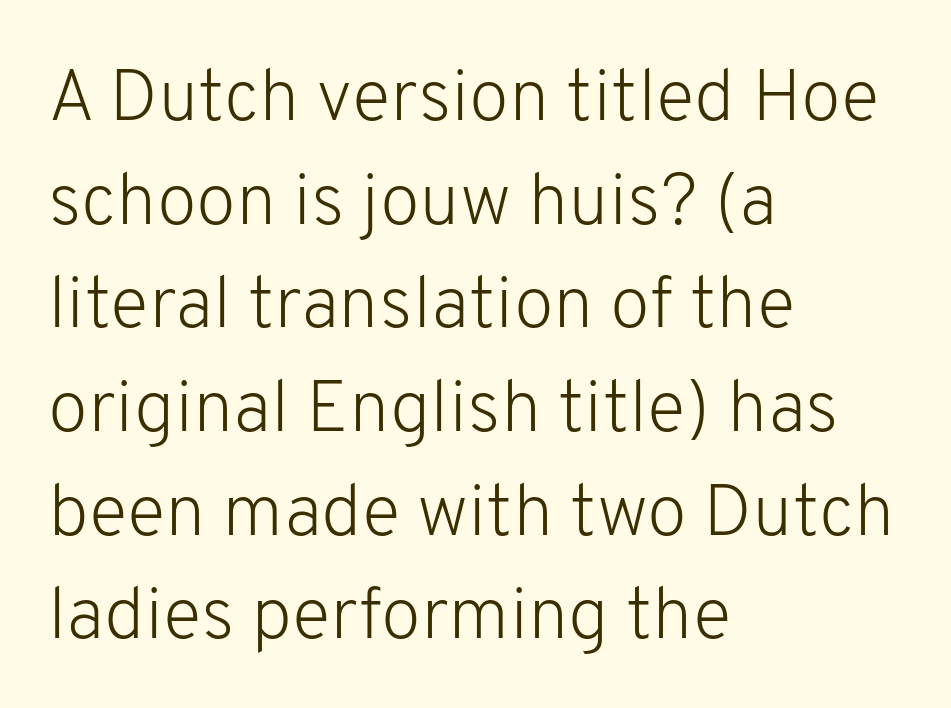
Q: Is the text bold? A: No.
Q: Is the text italic (slanted)? A: No, it is upright.
Q: Is the typeface a serif or a sans-serif typeface? A: Sans-serif.
Q: Is the text underlined? A: No.
Q: How is the paragraph aligned? A: Left-aligned.
Q: Is the spacing between letters normal or unusually wide? A: Normal.
Q: Is the spacing between lines tight, normal or loose? A: Normal.
Q: Width (condensed, normal, or wide)? A: Normal.
Q: Stroke contrast? A: Low.
Q: x-height? A: Medium.
Q: Monospaced? A: No.
